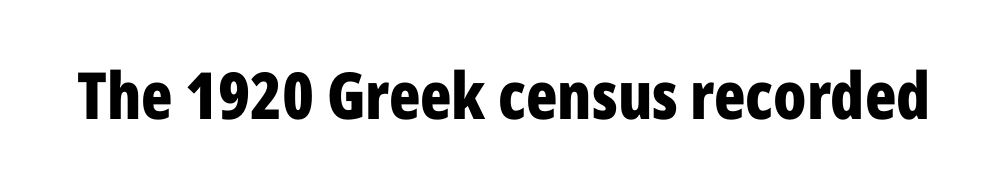
{"serif": "no", "italic": "no", "bold": "yes", "weight": "bold", "width": "condensed", "stroke_contrast": "low", "x_height": "medium", "monospaced": "no", "underline": "no", "letter_spacing": "normal", "letter_spacing_em": 0.0, "glyph_px": 65}
